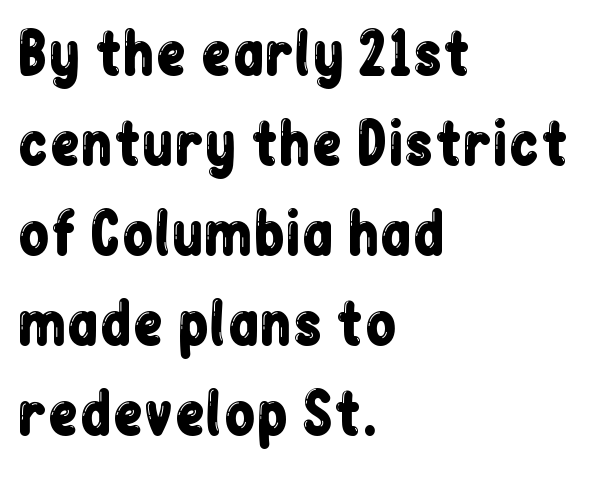
The image shows 57 px condensed sans-serif type, upright; set left-aligned, normal line spacing (1.58x), normal letter spacing, not underlined; low stroke contrast and a medium x-height.
